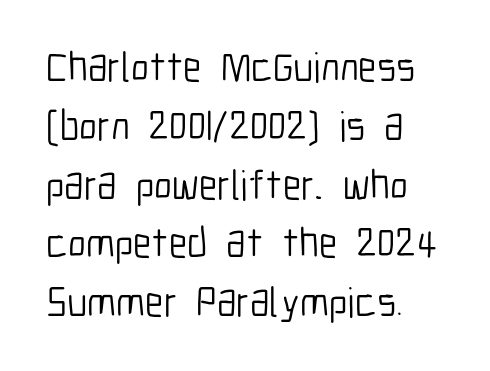
A typesetter would call this proportional, since set widths differ per character. The rendering keeps characters at their native spacing. Horizontal alignment here is leftward, the default for most running prose. Rows of type keep a routine distance in the vertical direction. The axis of the letterforms is exactly vertical. The face looks like a standard text weight, possibly lighter.
